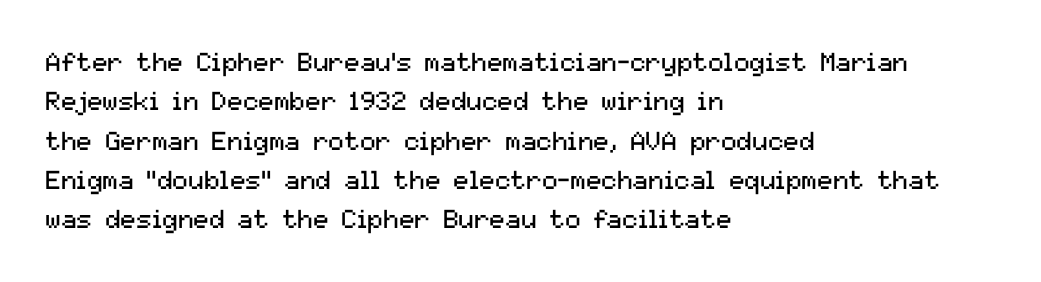
The image shows 26 px text type, upright; set left-aligned, normal line spacing (1.51x), normal letter spacing, not underlined.
